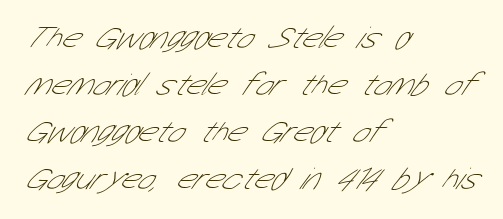
A normal amount of white space separates one row of letters from the next. Varying glyph widths throughout — classic text-font behaviour. Only glyphs here, with clear space below each row. In terms of letterspacing, this is plain default setting. This is sans-serif lettering, the kind often seen on screens and signage.
